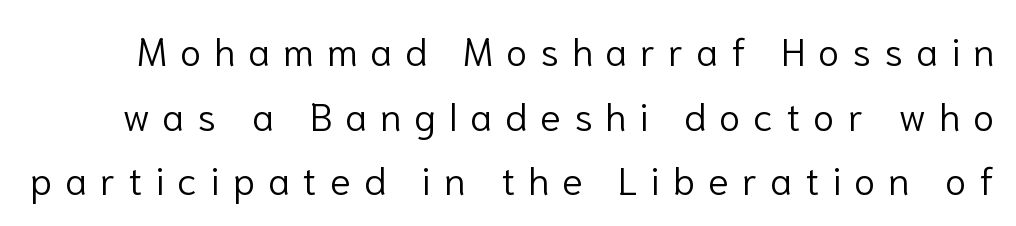
The image shows 39 px light sans-serif type, upright; set normal line spacing (1.66x), unusually wide letter spacing (+0.33 em), not underlined; low stroke contrast and a medium x-height.
